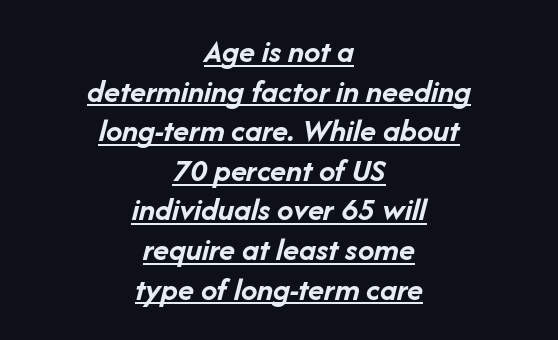
{"italic": "yes", "lean": "right", "slant_degrees": 14, "bold": "yes", "weight": "semibold", "width": "normal", "stroke_contrast": "low", "x_height": "medium", "monospaced": "no", "underline": "yes", "align": "center", "line_spacing_ratio": 1.2, "letter_spacing": "normal", "letter_spacing_em": 0.0, "glyph_px": 33}
